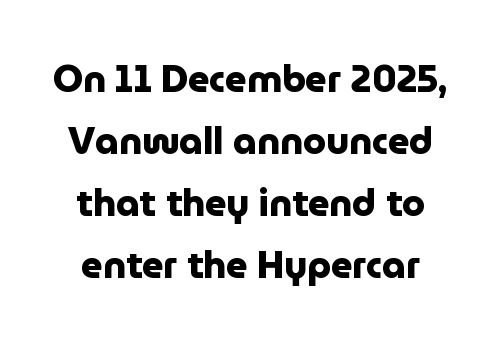
The typesetting leans heavy: a genuine bold. Leading matches the norm, producing a regular column. The font's upright variant was chosen for this text. Check the space under the baseline: it is left empty. The horizontal fit of the characters is conventional and even.
